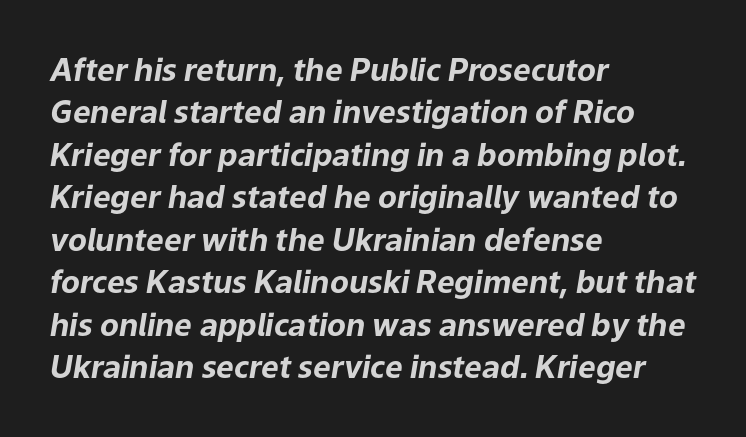
The image shows 31 px bold type, italic (leaning right); set left-aligned, normal line spacing (1.37x), normal letter spacing, not underlined; low stroke contrast and a medium x-height.
